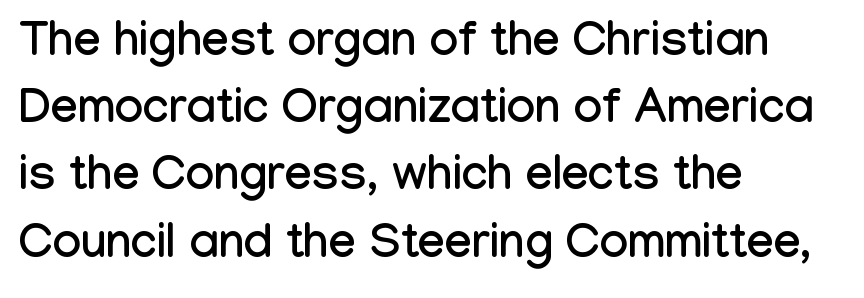
{"serif": "no", "italic": "no", "width": "condensed", "stroke_contrast": "low", "x_height": "medium", "monospaced": "no", "underline": "no", "align": "left", "line_spacing": "normal", "line_spacing_ratio": 1.4, "letter_spacing": "normal", "letter_spacing_em": 0.0, "glyph_px": 48}
